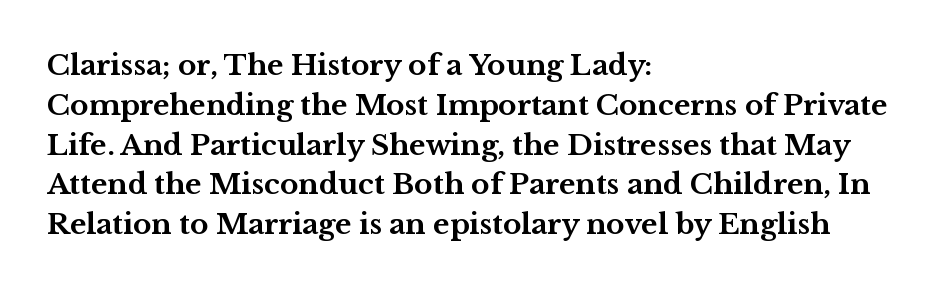
Q: Is the text bold? A: Yes.
Q: Is the text italic (slanted)? A: No, it is upright.
Q: Is the typeface a serif or a sans-serif typeface? A: Serif.
Q: Is the text underlined? A: No.
Q: How is the paragraph aligned? A: Left-aligned.
Q: Is the spacing between letters normal or unusually wide? A: Normal.
Q: Is the spacing between lines tight, normal or loose? A: Normal.
Q: Width (condensed, normal, or wide)? A: Wide.
Q: Stroke contrast? A: Medium.
Q: x-height? A: Medium.
Q: Monospaced? A: No.
